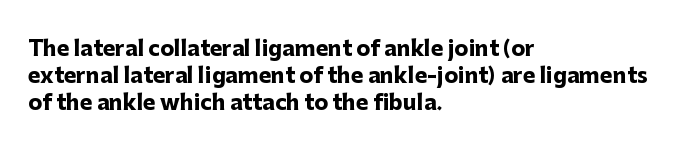
{"italic": "no", "bold": "yes", "underline": "no", "align": "left", "line_spacing": "normal", "line_spacing_ratio": 1.28, "letter_spacing": "normal", "letter_spacing_em": 0.0, "glyph_px": 21}
